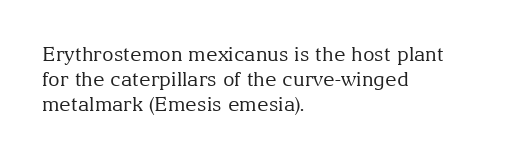
{"italic": "no", "bold": "no", "underline": "no", "align": "left", "line_spacing_ratio": 1.24, "letter_spacing": "normal", "letter_spacing_em": 0.0, "glyph_px": 20}
